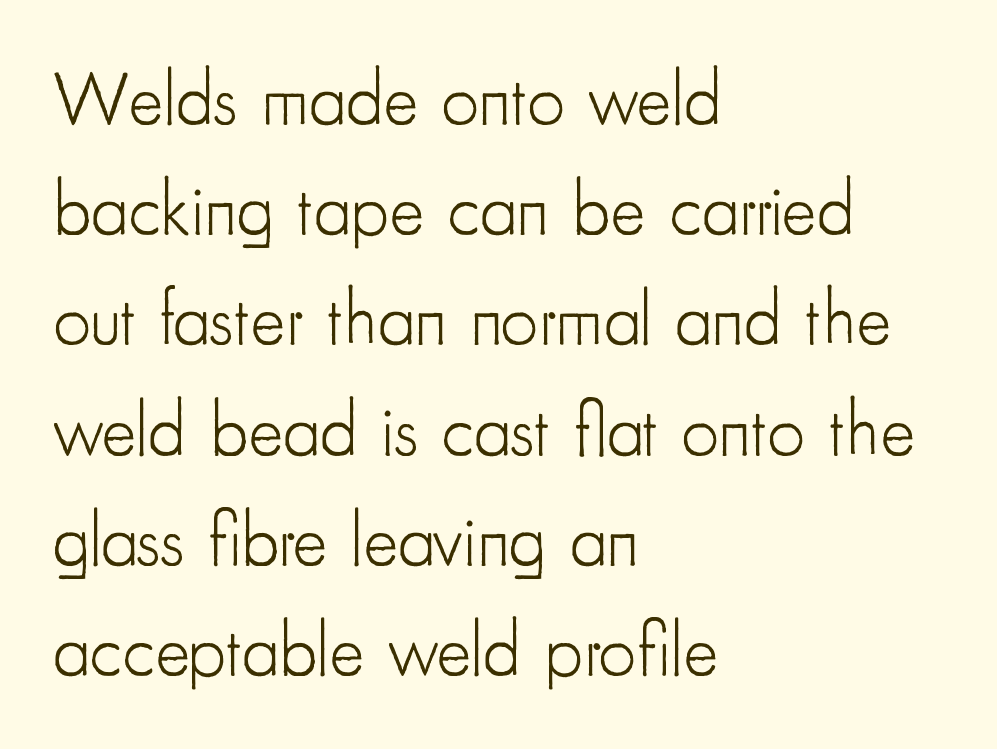
Tall strokes in this sample are plumb rather than angled. The specimen omits any rule beneath the text block's lines. Is the stroke heavy? The answer is a plain regular-or-lighter. Caption: multi-line text, flush left, ragged right. In terms of letterform style, serifs are entirely absent. How are the letters spaced? Ordinarily, with no added tracking.
